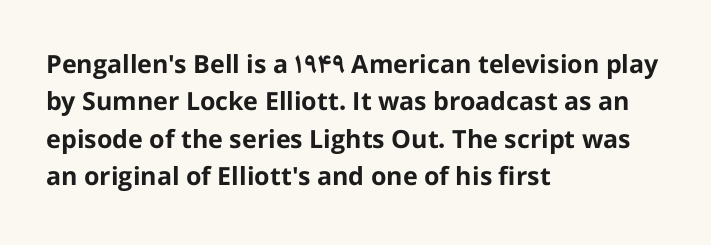
Q: Is the text bold? A: Yes.
Q: Is the text italic (slanted)? A: No, it is upright.
Q: Is the text underlined? A: No.
Q: How is the paragraph aligned? A: Left-aligned.
Q: Is the spacing between letters normal or unusually wide? A: Normal.
Q: Is the spacing between lines tight, normal or loose? A: Normal.
